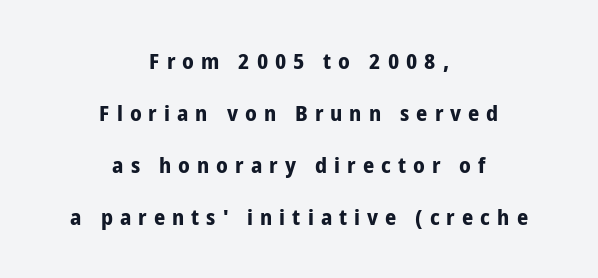
{"italic": "no", "bold": "yes", "underline": "no", "align": "center", "line_spacing": "loose", "line_spacing_ratio": 2.37, "letter_spacing": "wide", "letter_spacing_em": 0.32, "glyph_px": 22}
